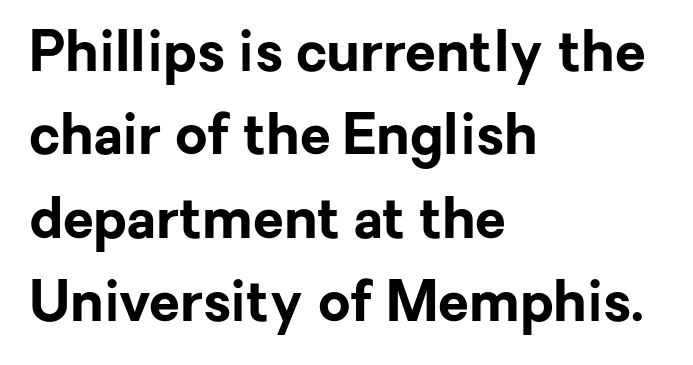
Letter spacing: default. Thick stems and heavy bowls — unmistakably bold. Anything drawn beneath the words? Only blank space. The rendering uses natural spacing where letterforms have individual widths.
